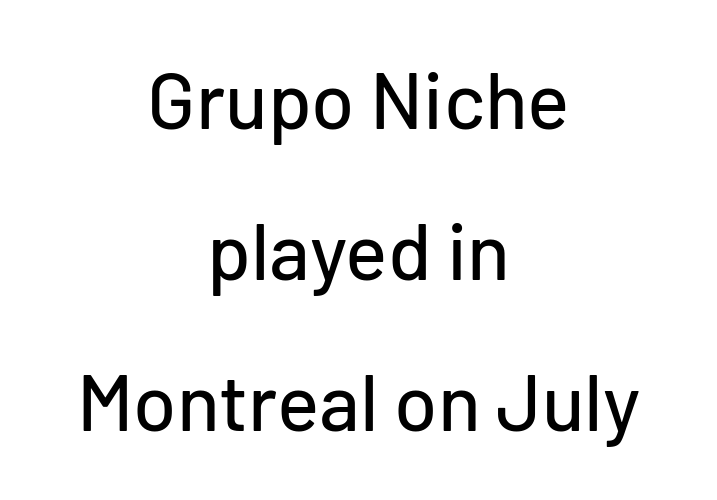
Q: Is the text italic (slanted)? A: No, it is upright.
Q: Is the typeface a serif or a sans-serif typeface? A: Sans-serif.
Q: Is the text underlined? A: No.
Q: How is the paragraph aligned? A: Centered.
Q: Is the spacing between letters normal or unusually wide? A: Normal.
Q: Is the spacing between lines tight, normal or loose? A: Loose.
Q: Width (condensed, normal, or wide)? A: Normal.
Q: Stroke contrast? A: Low.
Q: x-height? A: Medium.
Q: Monospaced? A: No.
